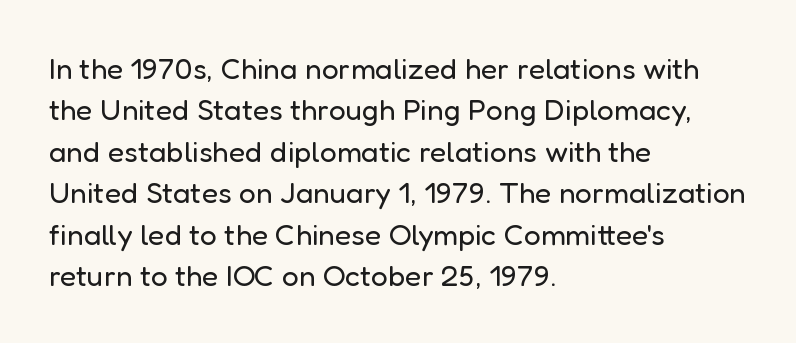
Q: Is the text bold? A: No.
Q: Is the text italic (slanted)? A: No, it is upright.
Q: Is the typeface a serif or a sans-serif typeface? A: Sans-serif.
Q: Is the text underlined? A: No.
Q: How is the paragraph aligned? A: Left-aligned.
Q: Is the spacing between letters normal or unusually wide? A: Normal.
Q: Is the spacing between lines tight, normal or loose? A: Normal.
Q: Width (condensed, normal, or wide)? A: Normal.
Q: Stroke contrast? A: Low.
Q: x-height? A: Medium.
Q: Monospaced? A: No.
